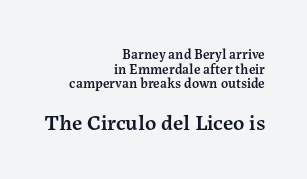
{"italic": "no", "bold": "semi", "underline": "no", "align": "right", "line_spacing": "tight", "line_spacing_ratio": 1.05, "letter_spacing": "normal", "letter_spacing_em": 0.0, "larger_block": "second", "size_ratio": 1.57, "glyph_px": 22}
